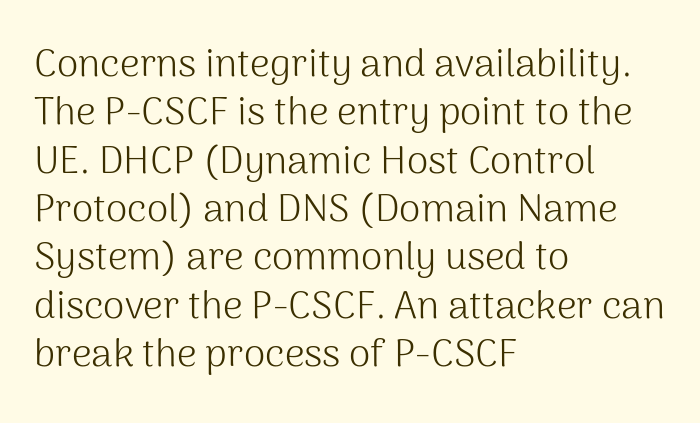
Q: Is the text bold? A: No.
Q: Is the text italic (slanted)? A: No, it is upright.
Q: Is the typeface a serif or a sans-serif typeface? A: Sans-serif.
Q: Is the text underlined? A: No.
Q: How is the paragraph aligned? A: Left-aligned.
Q: Is the spacing between letters normal or unusually wide? A: Normal.
Q: Width (condensed, normal, or wide)? A: Normal.
Q: Stroke contrast? A: Medium.
Q: x-height? A: Medium.
Q: Monospaced? A: No.
